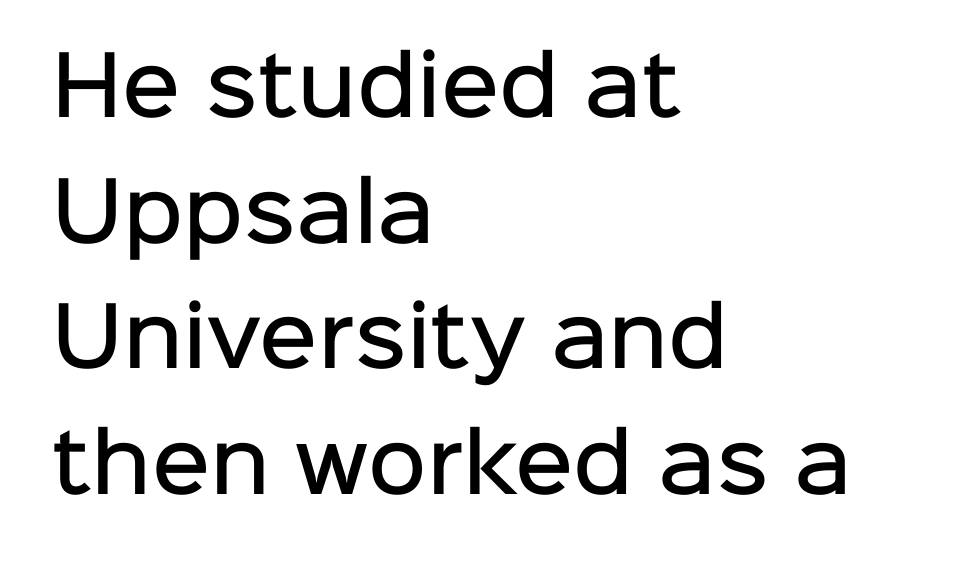
Beneath every word, the page is bare. The paragraph has a hard left edge and a soft right edge. The rendering uses a moderate line-height, typical for paragraphs. Do the letters lean? They stand straight.
